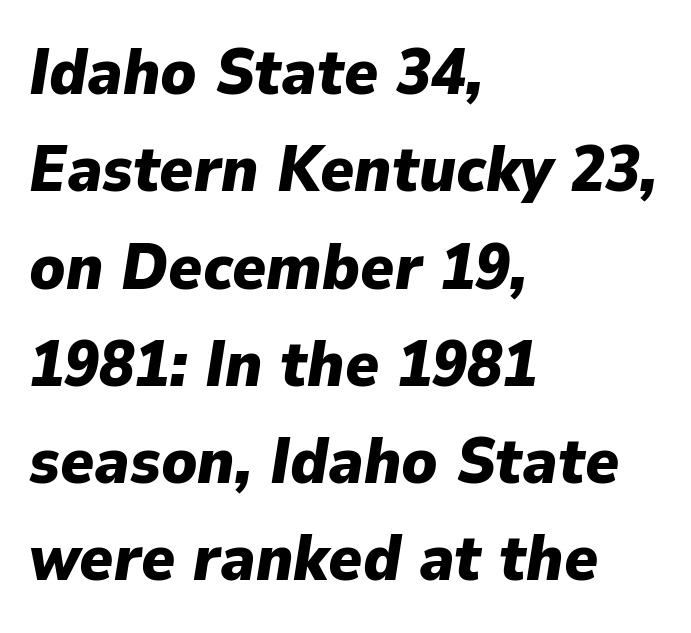
Character widths vary here, with narrow letters taking less room than wide ones. Check the space under the baseline: it is left empty. In CSS terms this would be text-align: left. Nobody touched the tracking dial on this one. The passage shown is emphatically bold.
